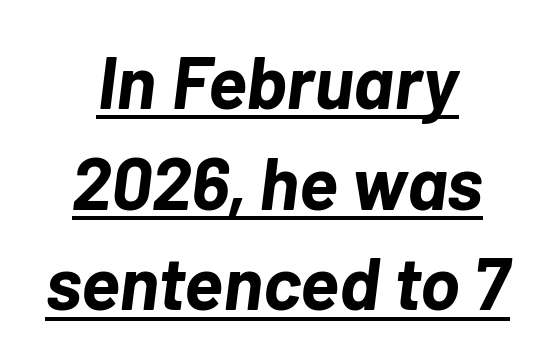
{"italic": "yes", "lean": "right", "slant_degrees": 7, "bold": "yes", "weight": "bold", "width": "normal", "stroke_contrast": "low", "x_height": "medium", "monospaced": "no", "underline": "yes", "align": "center", "line_spacing": "normal", "line_spacing_ratio": 1.36, "letter_spacing": "normal", "letter_spacing_em": 0.0, "glyph_px": 74}
